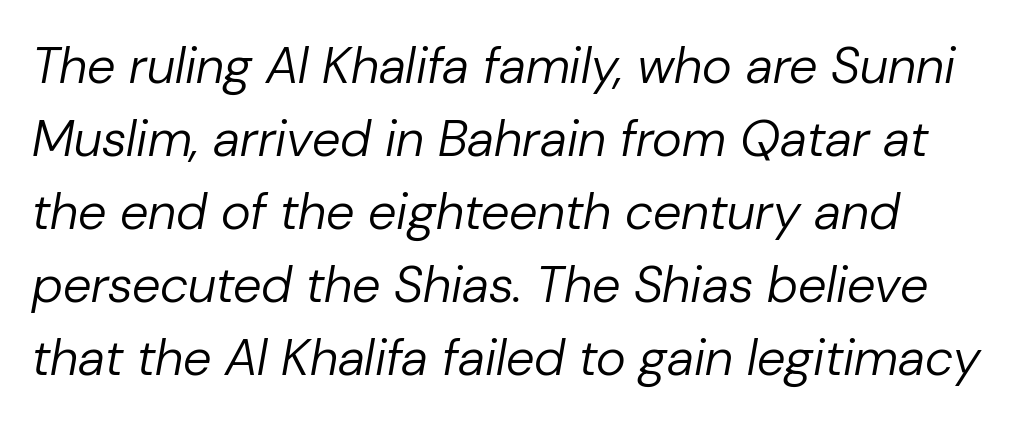
The image shows 51 px regular-weight type, italic (leaning right); set left-aligned, normal line spacing (1.43x), normal letter spacing, not underlined; low stroke contrast and a medium x-height.
